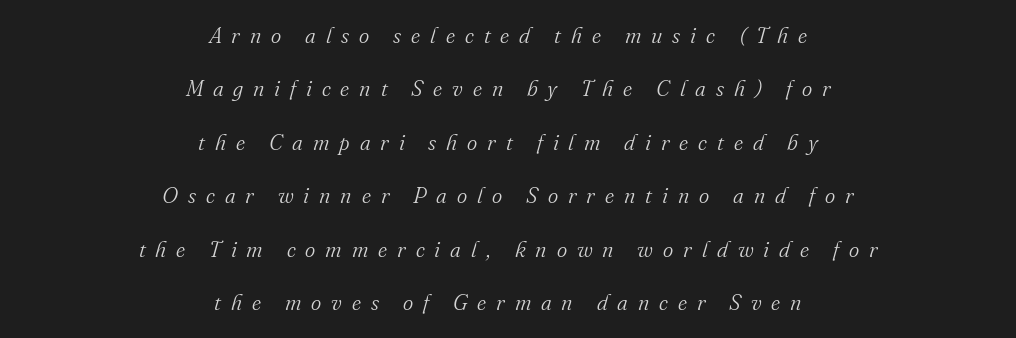
The image shows 22 px text type, italic (leaning right); set centered, loose line spacing (2.43x), unusually wide letter spacing (+0.45 em), not underlined.
